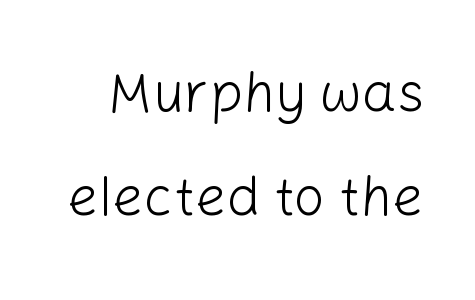
Q: Is the text bold? A: No.
Q: Is the text italic (slanted)? A: No, it is upright.
Q: Is the typeface a serif or a sans-serif typeface? A: Sans-serif.
Q: Is the text underlined? A: No.
Q: Is the spacing between letters normal or unusually wide? A: Normal.
Q: Is the spacing between lines tight, normal or loose? A: Loose.
Q: Width (condensed, normal, or wide)? A: Normal.
Q: Stroke contrast? A: Low.
Q: x-height? A: Medium.
Q: Monospaced? A: No.
